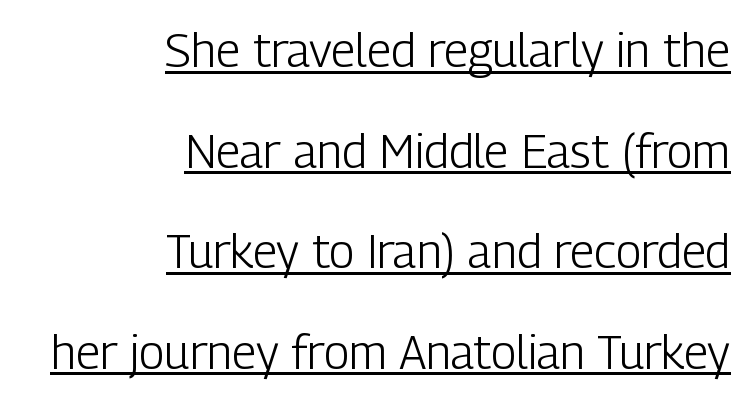
The rag falls on the left side of this text block. The face looks like a standard text weight, possibly lighter. Somebody hit Ctrl+U on this one — the words are underlined. Horizontal bands of white between lines are thick stripes. Between one letter and the next there's only the usual sliver of space. The axis of the letterforms is exactly vertical.
